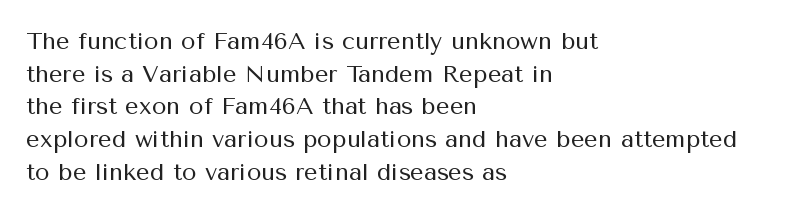
The image shows 24 px text type, upright; set left-aligned, normal line spacing (1.36x), normal letter spacing, not underlined.
